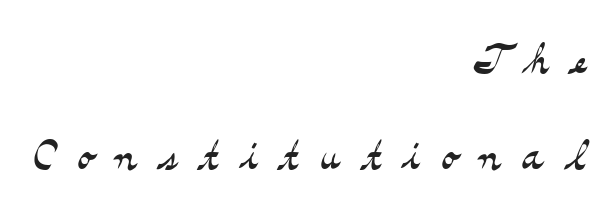
{"serif": "yes", "bold": "no", "weight": "light", "width": "wide", "stroke_contrast": "medium", "x_height": "small", "monospaced": "no", "underline": "no", "align": "right", "line_spacing": "normal", "line_spacing_ratio": 1.68, "letter_spacing": "wide", "letter_spacing_em": 0.38, "glyph_px": 57}
